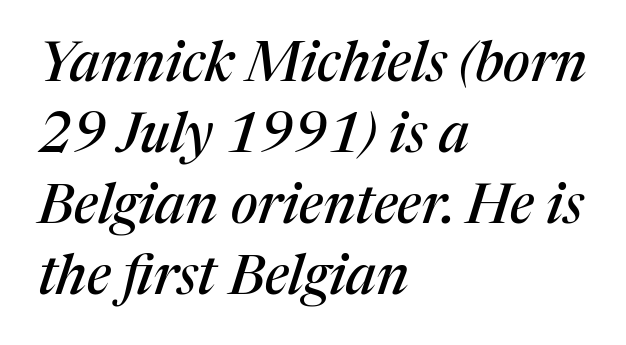
{"serif": "yes", "italic": "yes", "lean": "right", "slant_degrees": 17, "width": "normal", "stroke_contrast": "medium", "x_height": "medium", "monospaced": "no", "underline": "no", "align": "left", "line_spacing": "normal", "line_spacing_ratio": 1.29, "letter_spacing": "normal", "letter_spacing_em": 0.0, "glyph_px": 55}
